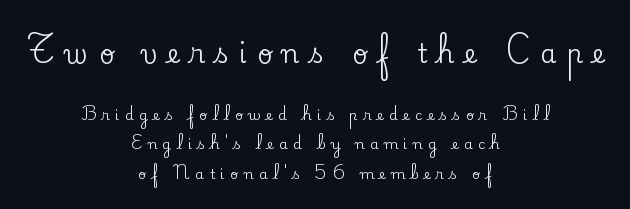
{"italic": "no", "underline": "no", "align": "center", "line_spacing": "loose", "line_spacing_ratio": 2.11, "letter_spacing": "wide", "letter_spacing_em": 0.39, "larger_block": "first", "size_ratio": 1.86, "glyph_px": 26}
